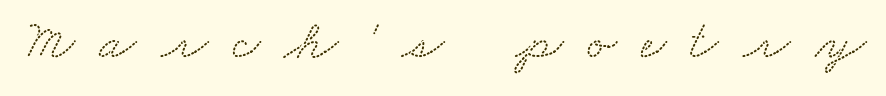
The image shows 55 px wide serif type; set unusually wide letter spacing (+0.44 em), not underlined; low stroke contrast and a small x-height.
